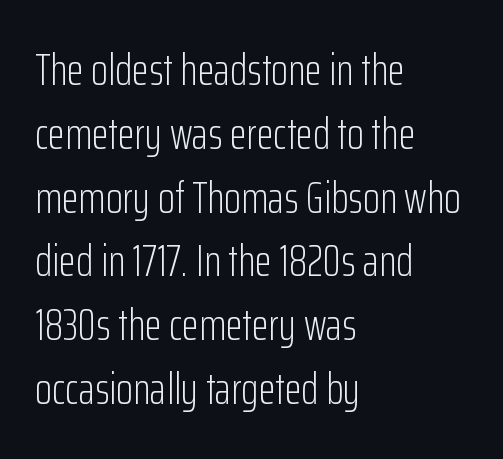
These lines sit exactly where default settings would place them. Alignment: flush left. To sum up the face: it is a sans, with no serifs. The passage shown is typed in a proportional face where columns would drift. Here the glyphs are tracked normally, forming tight word shapes.
